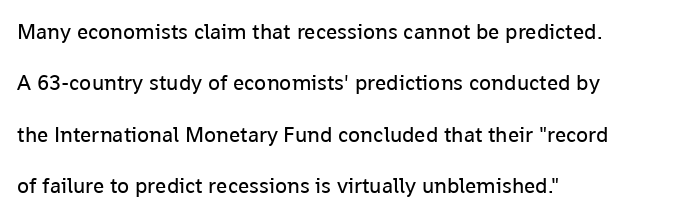
Words float on clear page, feet unadorned. No chunkiness to these letters — they're not bold. Interline gaps are noticeably wide in this sample. The letterforms sit shoulder to shoulder at normal distance.
